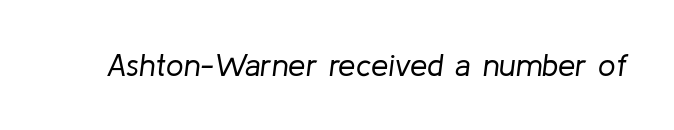
Would a proofreader flag this as italicized? Yes. Weight: in the light-to-regular range. Proportional: the letters do not fall into vertical columns. Beneath every word, the page is bare. Default kerning and tracking; the words read as compact shapes.
